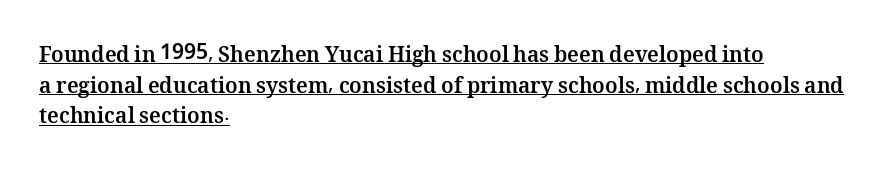
Q: Is the text bold? A: Yes.
Q: Is the text italic (slanted)? A: No, it is upright.
Q: Is the text underlined? A: Yes.
Q: How is the paragraph aligned? A: Left-aligned.
Q: Is the spacing between letters normal or unusually wide? A: Normal.
Q: Is the spacing between lines tight, normal or loose? A: Normal.
